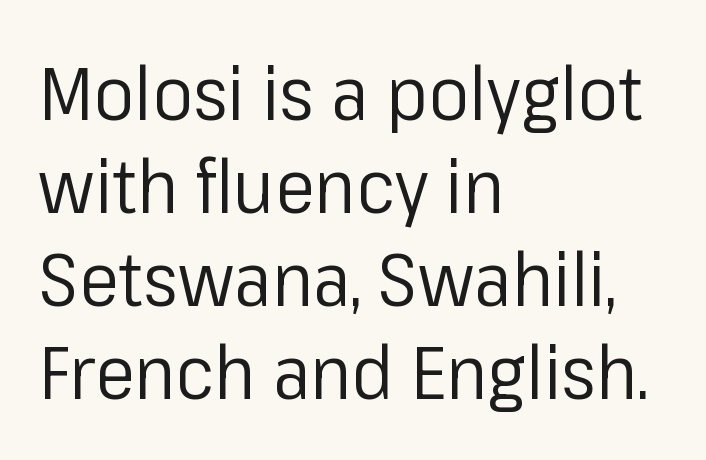
Tall strokes in this sample are plumb rather than angled. Looks like regular typesetting: each glyph gets only the width it needs. The weight tops out at a normal text grade. The passage shown is typeset with a sans-serif family.
